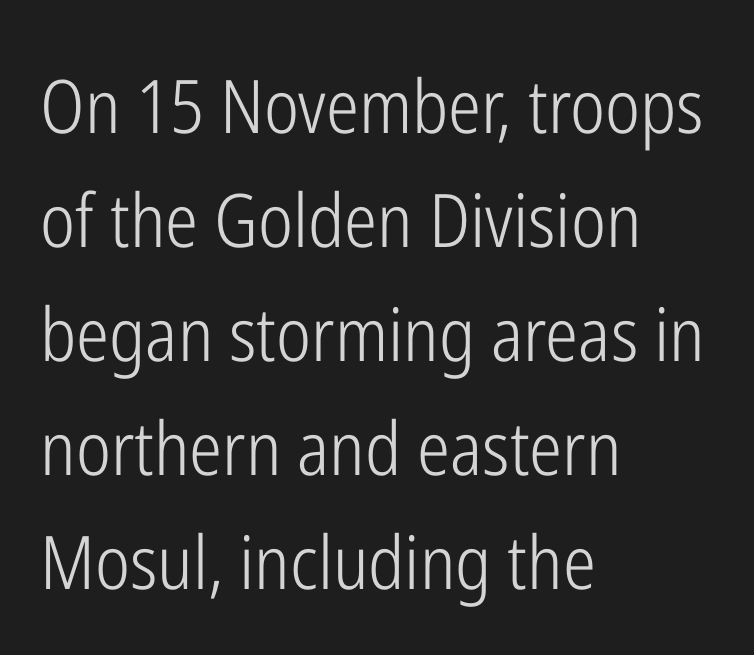
The image shows 74 px light, condensed sans-serif type, upright; set left-aligned, normal line spacing (1.54x), normal letter spacing, not underlined; low stroke contrast and a medium x-height.
